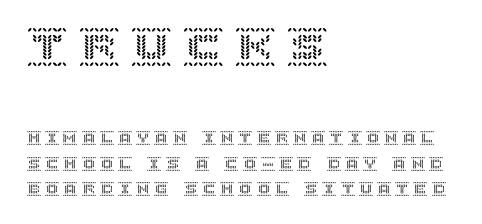
A student would notice the top passage is typeset larger than what follows. Observe the wide spacing: letters keep a clear distance from each other. Line beginnings align vertically; line endings do not. Anything drawn beneath the words? Only blank space. No italicization has been applied; the sample stays upright.
